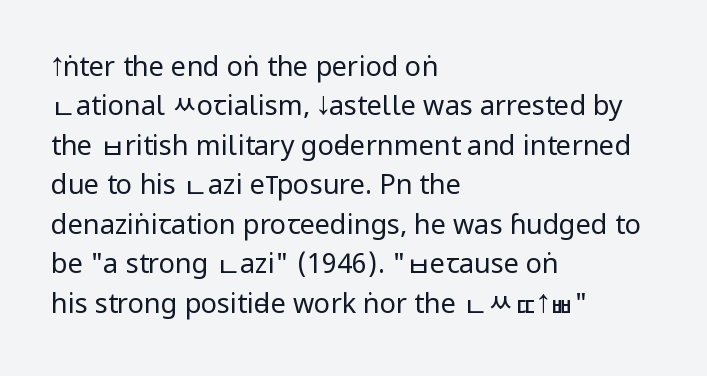
The image shows 27 px text type, upright; set left-aligned, normal line spacing (1.46x), normal letter spacing, not underlined.
